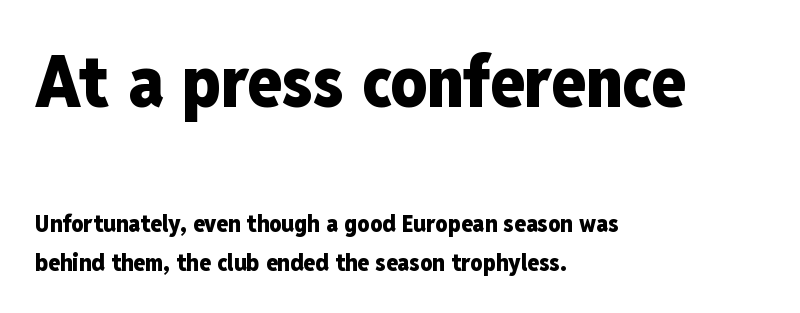
The image shows 71 px heavy, condensed sans-serif type, upright; set left-aligned, normal line spacing (1.62x), normal letter spacing, not underlined; the first (top) block is 2.96x larger; low stroke contrast and a medium x-height.
